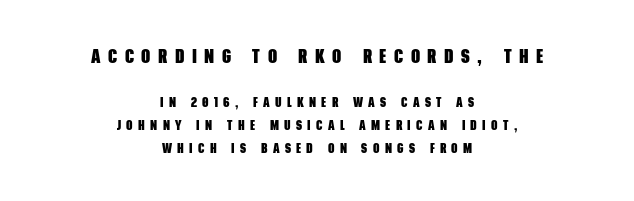
The letters in the upper block stand taller than those in the block below. One glance says typical: line gaps are just what's usual. This rendering features lettering with no underline. Teacher's note: observe the equal gaps on both sides — that is centered alignment. Each glyph is drawn with heavy, bold strokes. Inter-character spacing is expanded well beyond the font's built-in metrics.
